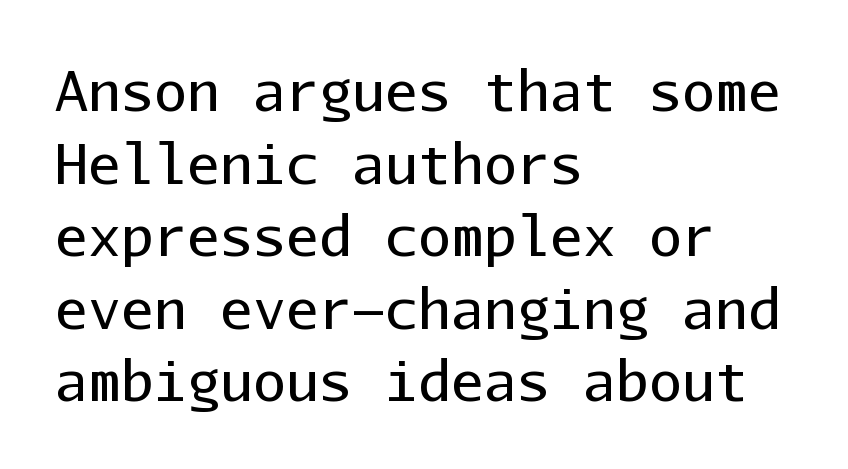
The letters march in equal steps, a hallmark of fixed-pitch type. No chunkiness to these letters — they're not bold. The font's upright variant was chosen for this text. Summary of vertical rhythm: regular, with standard interline spacing. Type without underlining. A classic flush-left, rag-right setting is used for this passage.
